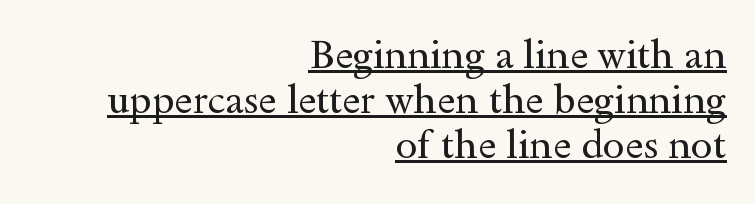
{"serif": "yes", "italic": "no", "bold": "no", "weight": "regular", "width": "wide", "x_height": "small", "monospaced": "no", "underline": "yes", "align": "right", "line_spacing_ratio": 1.16, "letter_spacing": "normal", "letter_spacing_em": 0.0, "glyph_px": 39}
